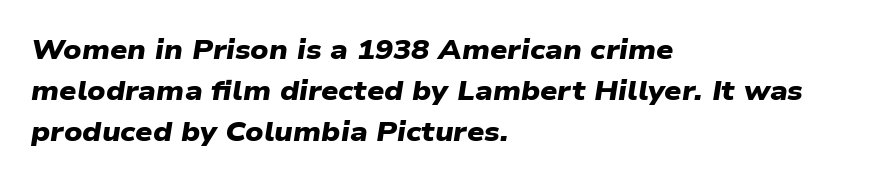
{"bold": "yes", "underline": "no", "align": "left", "line_spacing": "normal", "line_spacing_ratio": 1.52, "letter_spacing": "normal", "letter_spacing_em": 0.0, "glyph_px": 27}
